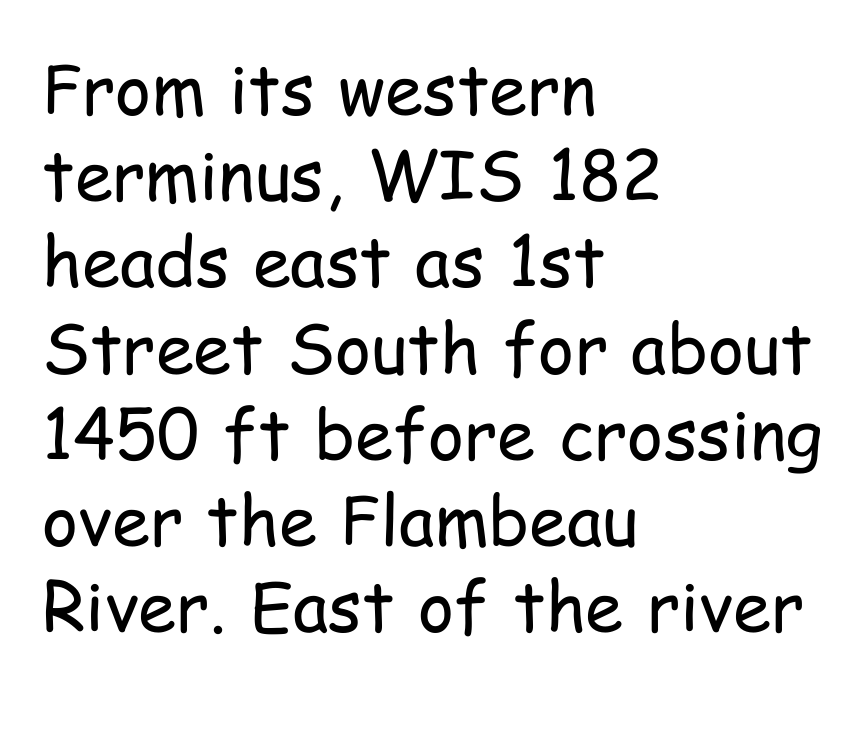
Regarding serifs, this sample does without them. A typesetter would call this proportional, since set widths differ per character. Each row of text sits above clean, open space. Normally led — the rows are evenly, conventionally spaced. Posture: upright roman.
